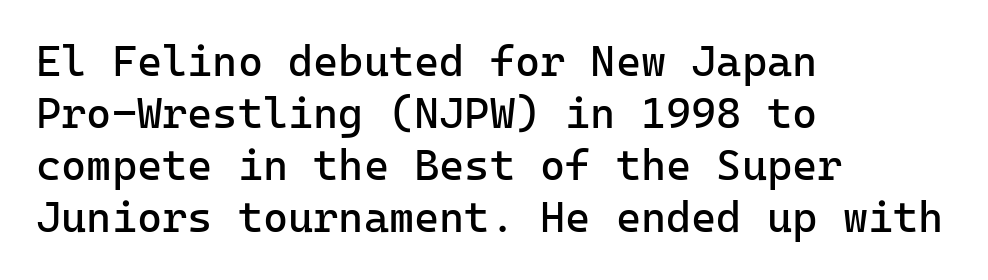
The image shows 43 px regular-weight sans-serif type, upright, monospaced; set left-aligned, line spacing 1.21x, normal letter spacing, not underlined; low stroke contrast and a medium x-height.
